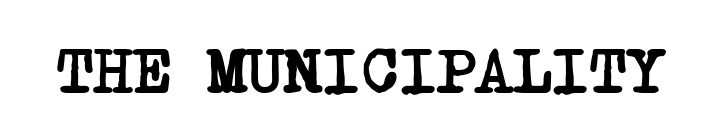
Stroke terminals: seriffed. Each glyph is drawn with heavy, bold strokes. The passage shown has conventional tracking throughout. The string is rendered with underlining switched off.
